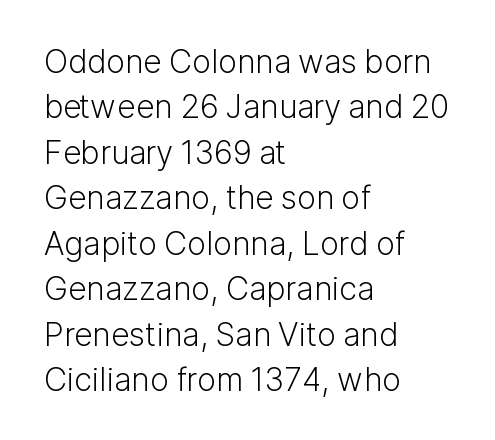
{"serif": "no", "italic": "no", "bold": "no", "weight": "light", "width": "normal", "stroke_contrast": "low", "x_height": "medium", "monospaced": "no", "underline": "no", "align": "left", "line_spacing": "normal", "line_spacing_ratio": 1.42, "letter_spacing": "normal", "letter_spacing_em": 0.0, "glyph_px": 32}
